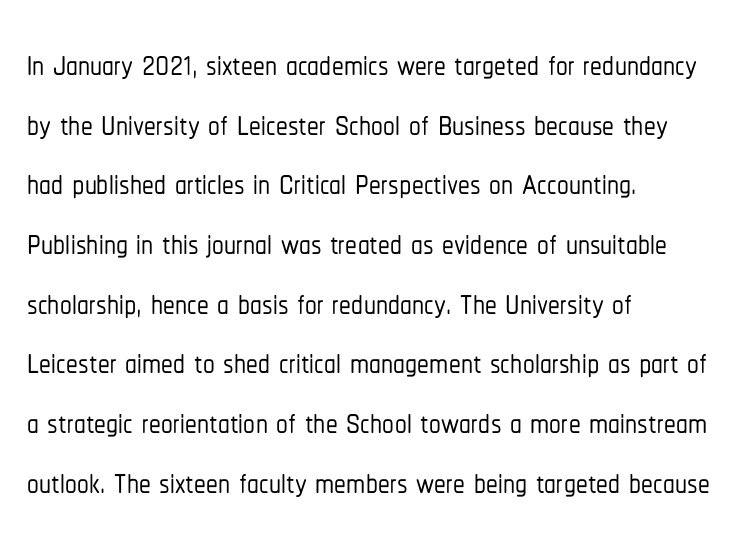
Q: Is the text italic (slanted)? A: No, it is upright.
Q: Is the typeface a serif or a sans-serif typeface? A: Sans-serif.
Q: Is the text underlined? A: No.
Q: How is the paragraph aligned? A: Left-aligned.
Q: Is the spacing between letters normal or unusually wide? A: Normal.
Q: Is the spacing between lines tight, normal or loose? A: Normal.
Q: Width (condensed, normal, or wide)? A: Condensed.
Q: Stroke contrast? A: Low.
Q: x-height? A: Medium.
Q: Monospaced? A: No.
